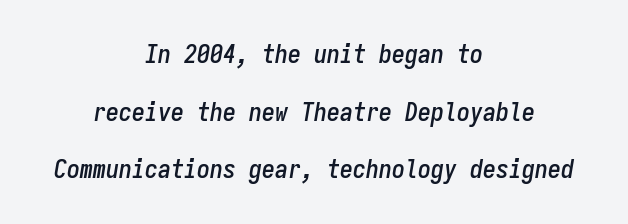
{"italic": "yes", "lean": "right", "slant_degrees": 9, "underline": "no", "align": "center", "line_spacing": "loose", "line_spacing_ratio": 2.22, "letter_spacing": "normal", "letter_spacing_em": 0.0, "glyph_px": 26}
